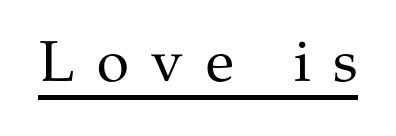
{"serif": "yes", "italic": "no", "bold": "no", "weight": "regular", "width": "normal", "stroke_contrast": "medium", "x_height": "medium", "monospaced": "no", "underline": "yes", "letter_spacing": "wide", "letter_spacing_em": 0.39, "glyph_px": 58}
